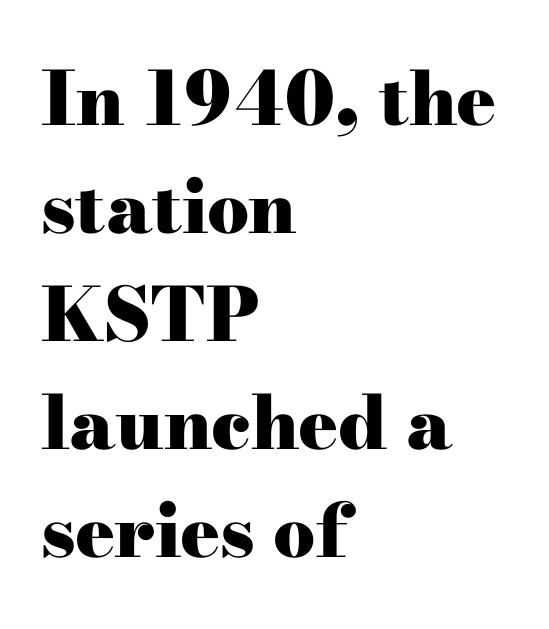
{"serif": "yes", "italic": "no", "bold": "yes", "weight": "heavy", "width": "wide", "stroke_contrast": "high", "x_height": "small", "monospaced": "no", "underline": "no", "align": "left", "line_spacing": "normal", "line_spacing_ratio": 1.46, "letter_spacing": "normal", "letter_spacing_em": 0.0, "glyph_px": 74}
